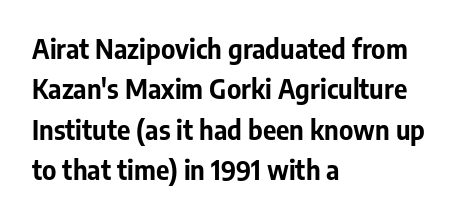
The image shows 26 px bold type, upright; set left-aligned, normal line spacing (1.55x), normal letter spacing, not underlined.
